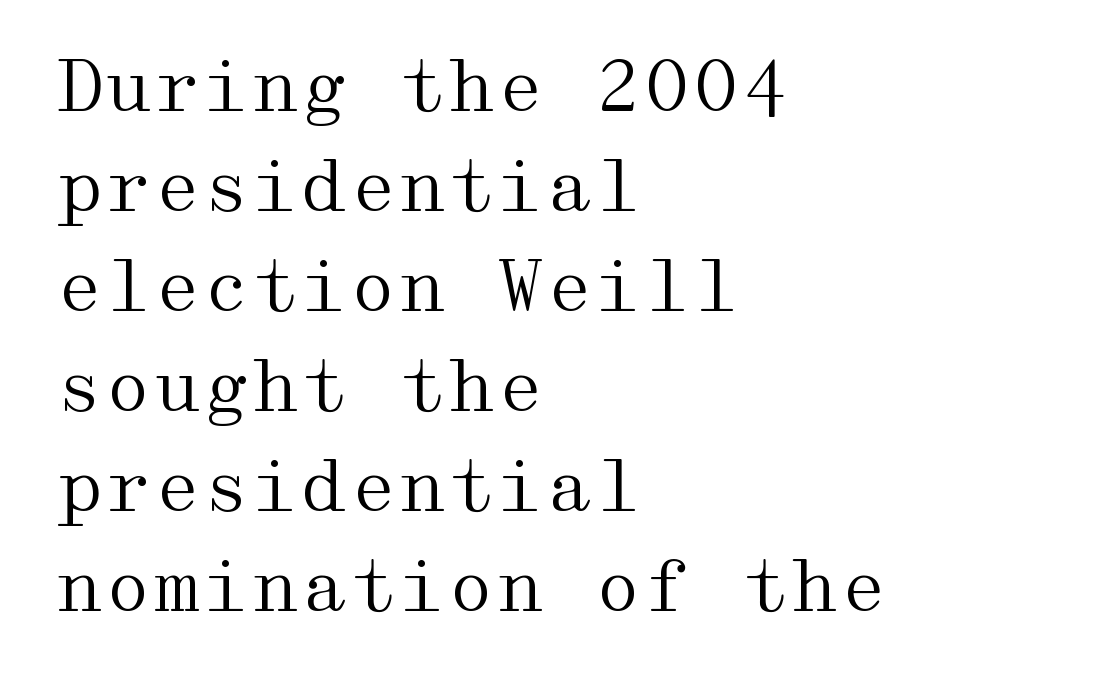
Q: Is the text bold? A: No.
Q: Is the text italic (slanted)? A: No, it is upright.
Q: Is the typeface a serif or a sans-serif typeface? A: Serif.
Q: Is the text underlined? A: No.
Q: How is the paragraph aligned? A: Left-aligned.
Q: Is the spacing between letters normal or unusually wide? A: Normal.
Q: Is the spacing between lines tight, normal or loose? A: Normal.
Q: Width (condensed, normal, or wide)? A: Wide.
Q: Stroke contrast? A: Medium.
Q: x-height? A: Medium.
